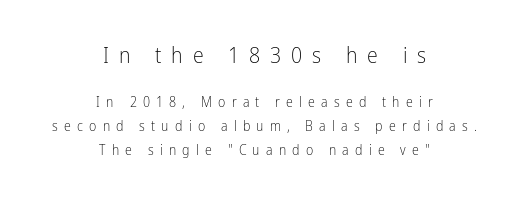
The image shows 22 px text type, upright; set centered, normal line spacing (1.7x), unusually wide letter spacing (+0.44 em), not underlined; the first (top) block is 1.57x larger.
